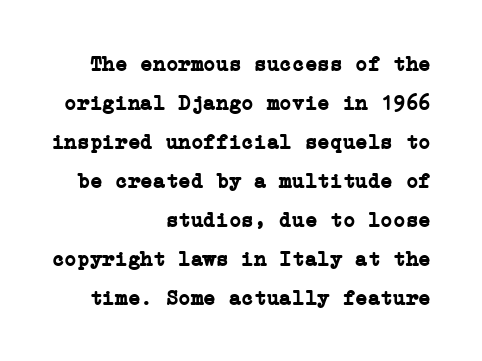
Q: Is the text bold? A: Yes.
Q: Is the text italic (slanted)? A: No, it is upright.
Q: Is the text underlined? A: No.
Q: How is the paragraph aligned? A: Right-aligned.
Q: Is the spacing between letters normal or unusually wide? A: Normal.
